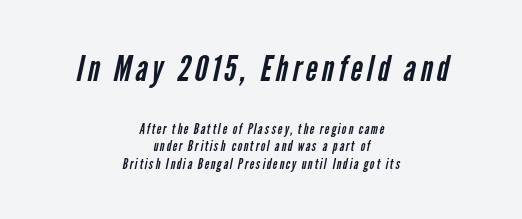
Quick note: interline space is typical. The foot of each line stays bare and open. The cut favours lightness, reaching ordinary text weight at its darkest. The letters advance in unequal steps, a hallmark of proportional type.
